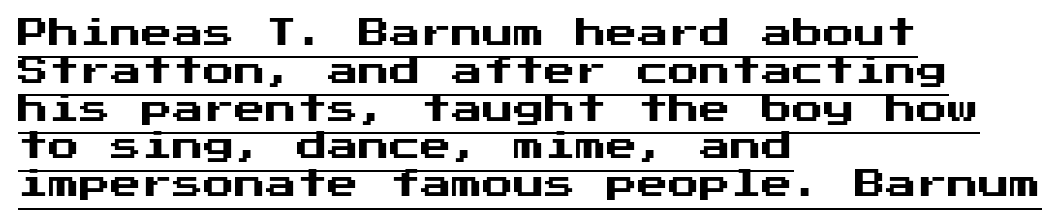
{"serif": "no", "italic": "no", "width": "normal", "stroke_contrast": "medium", "x_height": "medium", "underline": "yes", "align": "left", "line_spacing_ratio": 1.22, "letter_spacing": "normal", "letter_spacing_em": 0.0, "glyph_px": 31}
